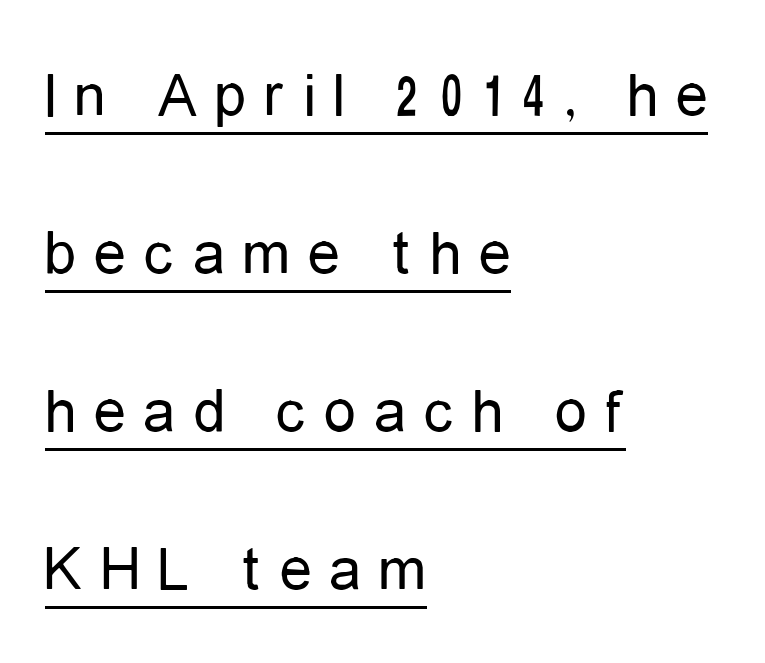
The lettering holds an erect, upright posture throughout. Looks like regular typesetting: each glyph gets only the width it needs. Weight: not bold — regular or lighter. This rendering employs a face without finishing strokes, i.e., a sans-serif.
